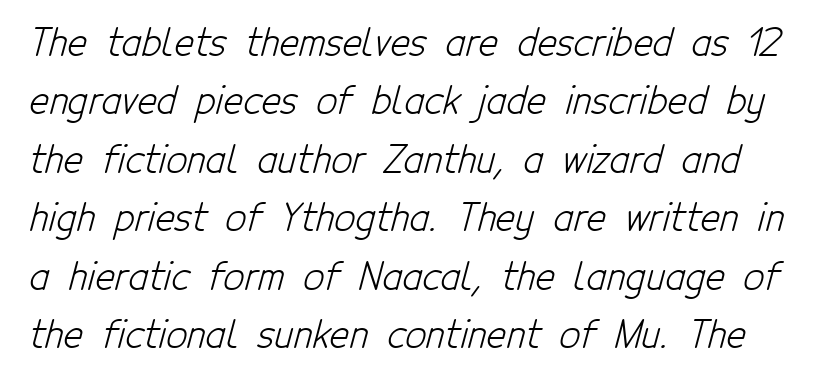
The image shows 37 px light, condensed sans-serif type; set normal line spacing (1.58x), normal letter spacing, not underlined; low stroke contrast and a medium x-height.
